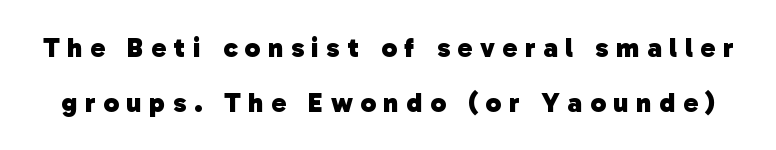
The image shows 28 px heavy sans-serif type; set loose line spacing (1.95x), unusually wide letter spacing (+0.27 em), not underlined; low stroke contrast and a medium x-height.
